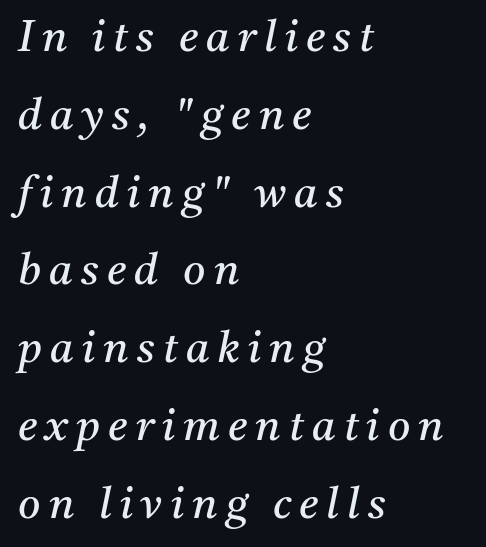
Q: Is the text bold? A: No.
Q: Is the text italic (slanted)? A: Yes, it leans right by about 11 degrees.
Q: Is the typeface a serif or a sans-serif typeface? A: Serif.
Q: Is the text underlined? A: No.
Q: How is the paragraph aligned? A: Left-aligned.
Q: Width (condensed, normal, or wide)? A: Normal.
Q: Stroke contrast? A: Medium.
Q: x-height? A: Medium.
Q: Monospaced? A: No.
